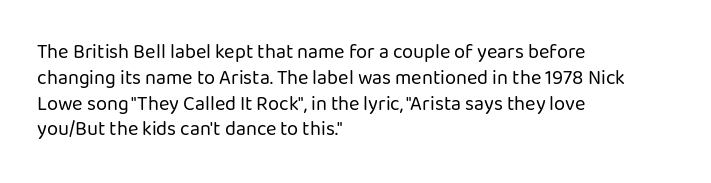
Interline gaps are of average width in this sample. Style check: upright. Tracking here is standard; glyphs follow each other at the usual distance. Stroke mass is kept to a normal reading level or below. Beneath every word, the page is bare. Leftover space on each line is placed entirely after the last word.
